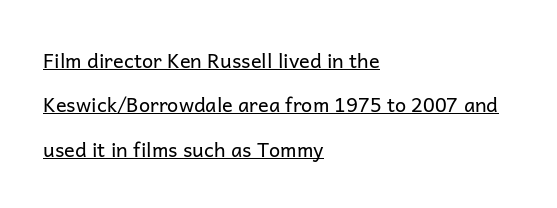
The image shows 20 px text type, upright; set left-aligned, loose line spacing (2.22x), normal letter spacing, underlined.
